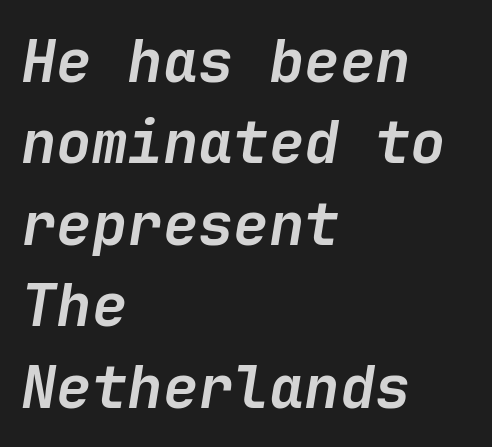
{"italic": "yes", "lean": "right", "slant_degrees": 9, "bold": "yes", "weight": "semibold", "width": "normal", "stroke_contrast": "low", "x_height": "medium", "underline": "no", "align": "left", "line_spacing": "normal", "line_spacing_ratio": 1.38, "letter_spacing": "normal", "letter_spacing_em": 0.0, "glyph_px": 59}
